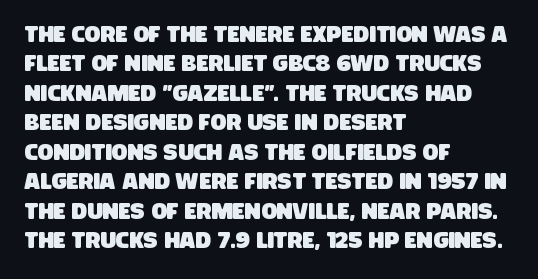
The image shows 23 px text type; set left-aligned, normal line spacing (1.28x), normal letter spacing, not underlined.
